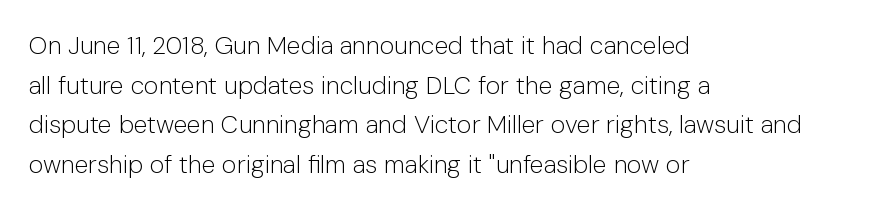
{"italic": "no", "bold": "no", "underline": "no", "align": "left", "line_spacing": "normal", "line_spacing_ratio": 1.59, "letter_spacing": "normal", "letter_spacing_em": 0.0, "glyph_px": 25}
